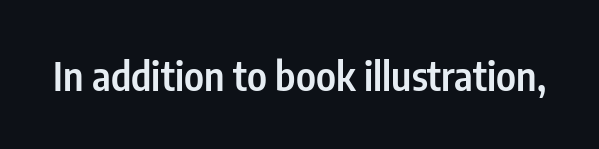
Just letters on the line, the space beneath them empty. A typesetter would call this zero additional tracking. Rendered with straight, roman letterforms. Here the designer chose a conventional face with non-uniform glyph widths. Examine the stroke ends and you'll find no serifs.
